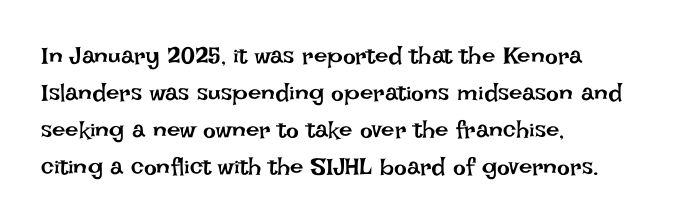
Vertical strokes here are truly vertical. Every row of glyphs begins at an identical x-position on the left. Between one letter and the next there's only the usual sliver of space. Only glyphs here, with clear space below each row.
